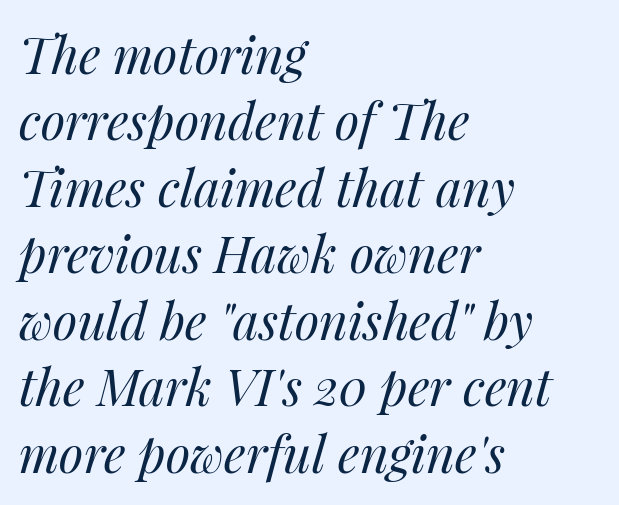
Q: Is the text bold? A: No.
Q: Is the text italic (slanted)? A: Yes, it leans right by about 14 degrees.
Q: Is the text underlined? A: No.
Q: How is the paragraph aligned? A: Left-aligned.
Q: Is the spacing between letters normal or unusually wide? A: Normal.
Q: Is the spacing between lines tight, normal or loose? A: Normal.
Q: Width (condensed, normal, or wide)? A: Normal.
Q: Stroke contrast? A: Medium.
Q: x-height? A: Medium.
Q: Monospaced? A: No.
